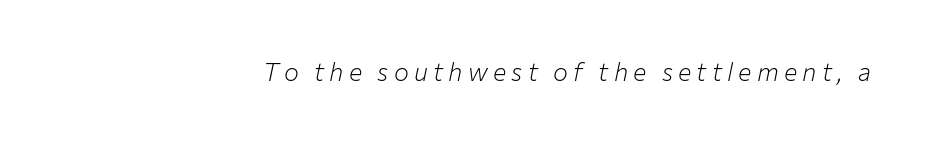
Q: Is the text bold? A: No.
Q: Is the text italic (slanted)? A: Yes, it leans right by about 12 degrees.
Q: Is the text underlined? A: No.
Q: How is the paragraph aligned? A: Right-aligned.
Q: Is the spacing between letters normal or unusually wide? A: Unusually wide.
